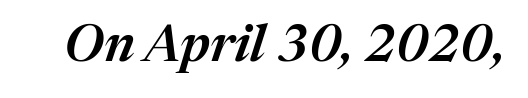
{"italic": "yes", "lean": "right", "slant_degrees": 17, "bold": "semi", "weight": "semibold", "width": "normal", "stroke_contrast": "medium", "x_height": "medium", "monospaced": "no", "underline": "no", "letter_spacing": "normal", "letter_spacing_em": 0.0, "glyph_px": 51}
